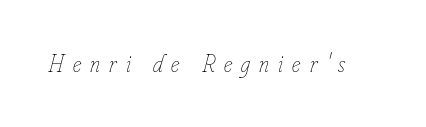
The image shows 24 px text type, italic (leaning right); set unusually wide letter spacing (+0.38 em), not underlined.
